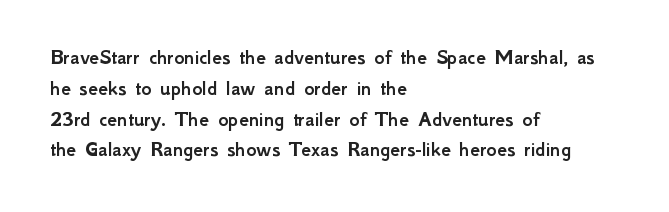
Q: Is the text italic (slanted)? A: No, it is upright.
Q: Is the text underlined? A: No.
Q: How is the paragraph aligned? A: Left-aligned.
Q: Is the spacing between letters normal or unusually wide? A: Normal.
Q: Is the spacing between lines tight, normal or loose? A: Normal.
